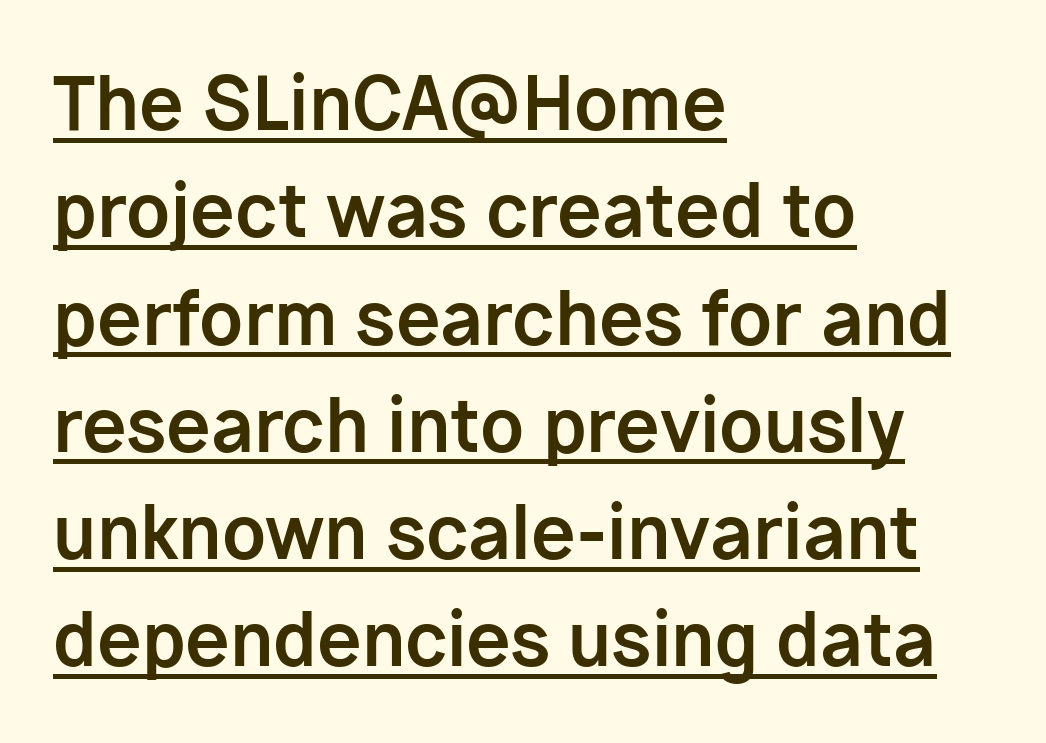
{"serif": "no", "italic": "no", "bold": "yes", "weight": "bold", "width": "normal", "stroke_contrast": "low", "x_height": "medium", "monospaced": "no", "underline": "yes", "align": "left", "line_spacing": "normal", "line_spacing_ratio": 1.49, "letter_spacing": "normal", "letter_spacing_em": 0.0, "glyph_px": 72}
